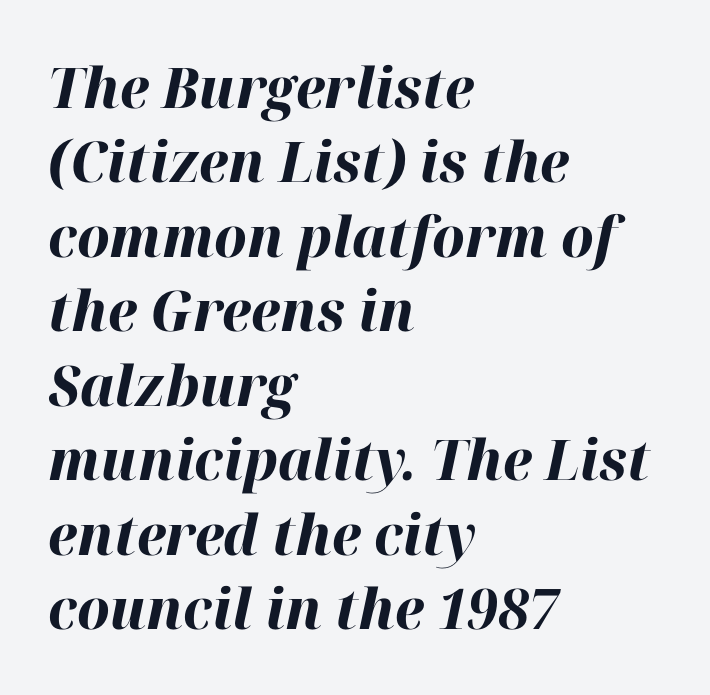
Q: Is the text bold? A: Yes.
Q: Is the text italic (slanted)? A: Yes, it leans right by about 12 degrees.
Q: Is the text underlined? A: No.
Q: How is the paragraph aligned? A: Left-aligned.
Q: Is the spacing between letters normal or unusually wide? A: Normal.
Q: Is the spacing between lines tight, normal or loose? A: Normal.
Q: Width (condensed, normal, or wide)? A: Normal.
Q: Stroke contrast? A: High.
Q: x-height? A: Medium.
Q: Monospaced? A: No.
